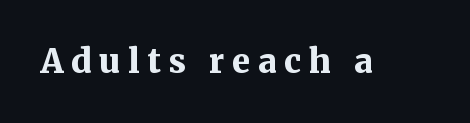
Q: Is the text bold? A: Yes.
Q: Is the text italic (slanted)? A: No, it is upright.
Q: Is the typeface a serif or a sans-serif typeface? A: Serif.
Q: Is the text underlined? A: No.
Q: Is the spacing between letters normal or unusually wide? A: Unusually wide.
Q: Width (condensed, normal, or wide)? A: Normal.
Q: Stroke contrast? A: Medium.
Q: x-height? A: Medium.
Q: Monospaced? A: No.
